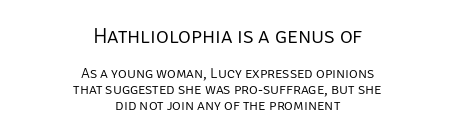
Q: Is the text bold? A: No.
Q: Is the text italic (slanted)? A: No, it is upright.
Q: Is the text underlined? A: No.
Q: How is the paragraph aligned? A: Centered.
Q: Is the spacing between letters normal or unusually wide? A: Normal.
Q: Is the spacing between lines tight, normal or loose? A: Tight.
Q: Which block of text is set in a larger size, the first (top) or the second (bottom)? A: The first (top) one.
